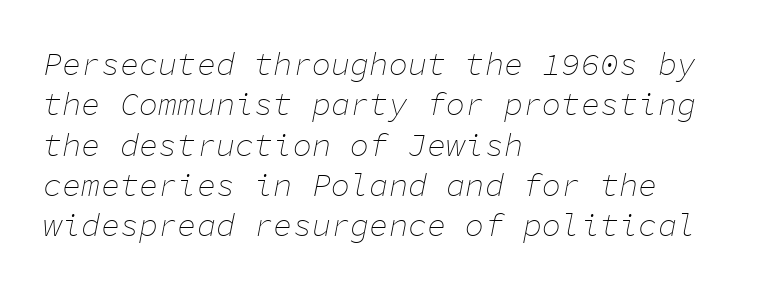
The image shows 32 px thin type, italic (leaning right), monospaced; set left-aligned, normal line spacing (1.26x), normal letter spacing, not underlined; low stroke contrast and a medium x-height.
